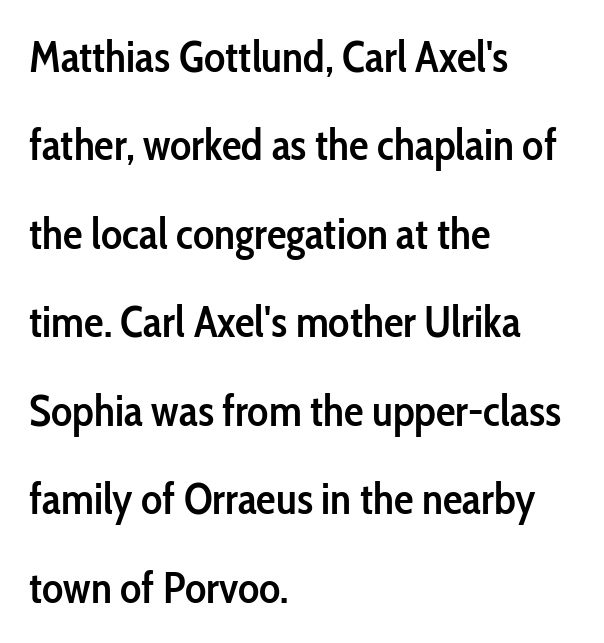
{"serif": "no", "italic": "no", "bold": "semi", "weight": "semibold", "width": "condensed", "stroke_contrast": "low", "x_height": "medium", "monospaced": "no", "underline": "no", "align": "left", "line_spacing": "loose", "line_spacing_ratio": 2.01, "letter_spacing": "normal", "letter_spacing_em": 0.0, "glyph_px": 44}
